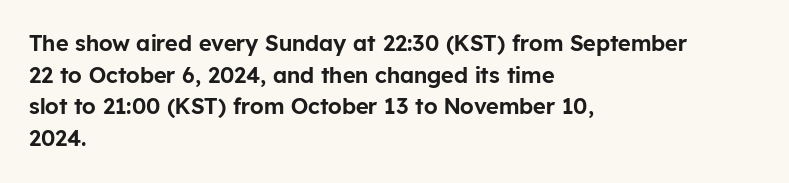
Ordinary non-slanted type is in use. Letter spacing: default. This sample is left-justified, so line endings fall wherever the words run out. Underline: absent. Successive baselines arrive at the customary interval.
